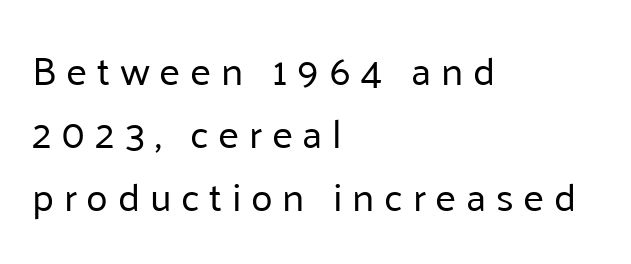
{"serif": "no", "italic": "no", "bold": "no", "weight": "regular", "width": "normal", "stroke_contrast": "low", "x_height": "medium", "monospaced": "no", "underline": "no", "align": "left", "line_spacing": "normal", "line_spacing_ratio": 1.58, "letter_spacing": "wide", "letter_spacing_em": 0.24, "glyph_px": 40}
